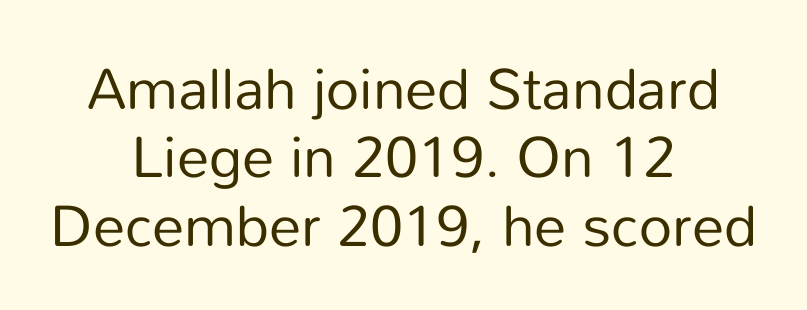
Q: Is the text bold? A: No.
Q: Is the text italic (slanted)? A: No, it is upright.
Q: Is the typeface a serif or a sans-serif typeface? A: Sans-serif.
Q: Is the text underlined? A: No.
Q: How is the paragraph aligned? A: Centered.
Q: Is the spacing between letters normal or unusually wide? A: Normal.
Q: Width (condensed, normal, or wide)? A: Normal.
Q: Stroke contrast? A: Low.
Q: x-height? A: Medium.
Q: Monospaced? A: No.
